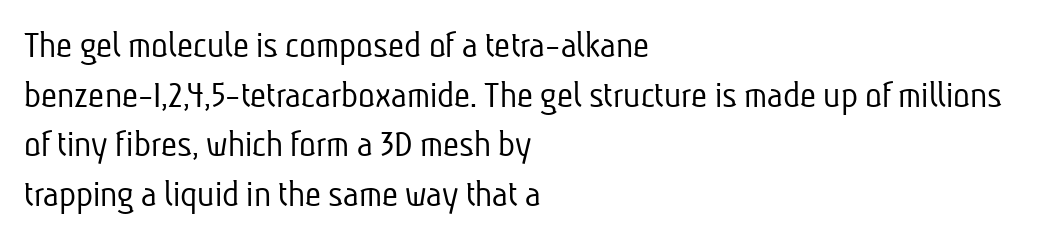
The image shows 39 px light, condensed sans-serif type; set left-aligned, normal line spacing (1.27x), normal letter spacing, not underlined; low stroke contrast and a medium x-height.
